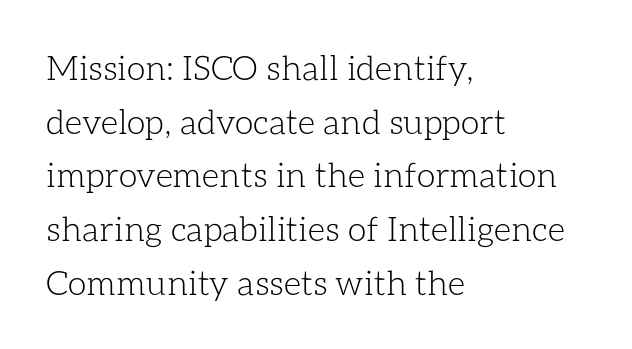
The image shows 34 px light type, upright; set left-aligned, normal line spacing (1.58x), normal letter spacing, not underlined; low stroke contrast and a medium x-height.
